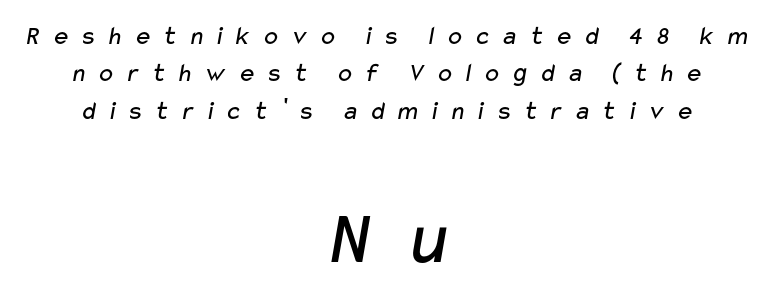
{"serif": "no", "bold": "no", "weight": "regular", "width": "wide", "stroke_contrast": "low", "x_height": "medium", "monospaced": "no", "underline": "no", "align": "center", "line_spacing": "normal", "line_spacing_ratio": 1.38, "letter_spacing": "wide", "letter_spacing_em": 0.36, "larger_block": "second", "size_ratio": 2.96, "glyph_px": 80}
